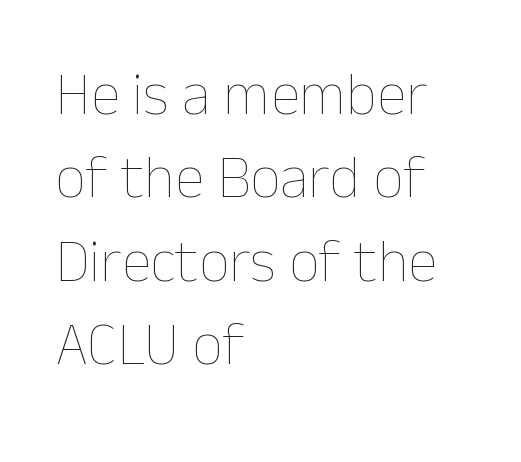
Q: Is the text bold? A: No.
Q: Is the text italic (slanted)? A: No, it is upright.
Q: Is the text underlined? A: No.
Q: How is the paragraph aligned? A: Left-aligned.
Q: Is the spacing between letters normal or unusually wide? A: Normal.
Q: Is the spacing between lines tight, normal or loose? A: Normal.
Q: Width (condensed, normal, or wide)? A: Normal.
Q: Stroke contrast? A: Low.
Q: x-height? A: Medium.
Q: Monospaced? A: No.
